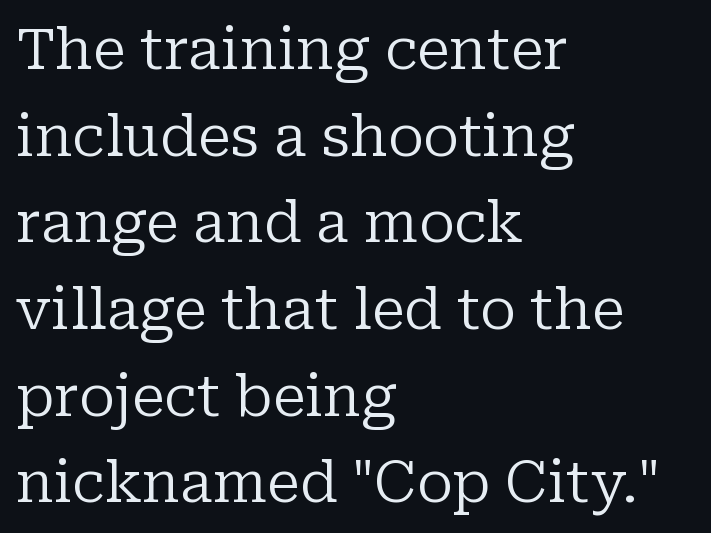
The image shows 57 px regular-weight serif type, upright; set left-aligned, normal line spacing (1.52x), normal letter spacing, not underlined; low stroke contrast and a medium x-height.
